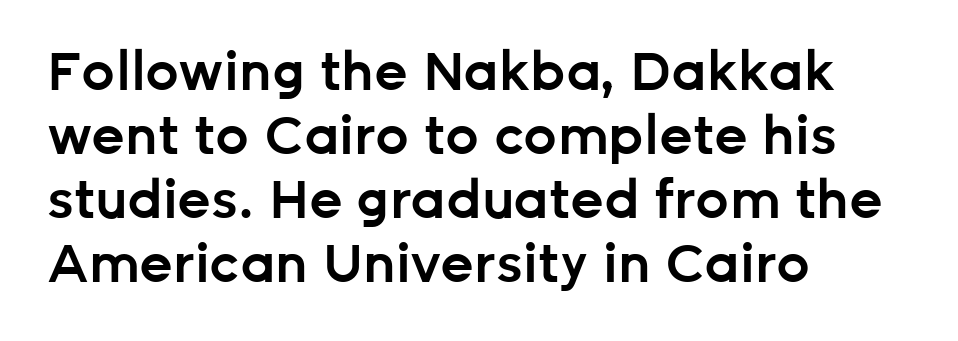
The typography opts for an upright posture over an oblique one. Think of a printed novel: that variable character pitch is what you see here. Where is the straight margin? On the left. Anything drawn beneath the words? Only blank space.
